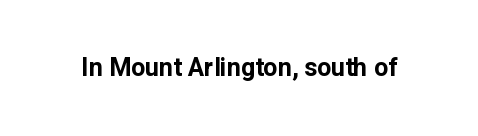
The image shows 25 px bold type, upright; set normal letter spacing, not underlined.
